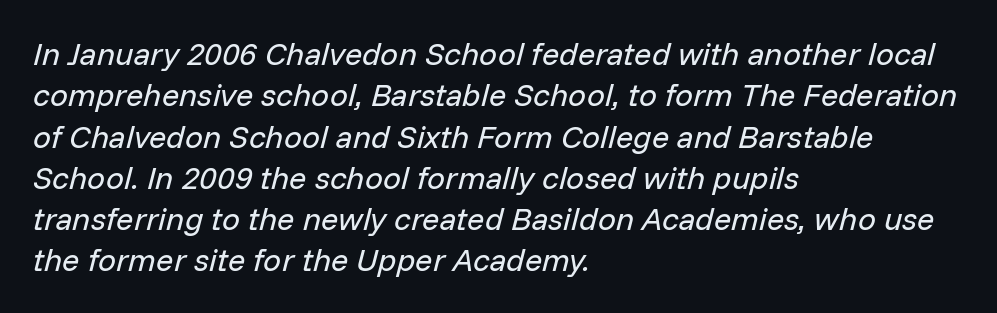
Each letter keeps its own natural width here, so spacing adapts to shape. Weight: regular or lighter. What's the leading like? Ordinary, nothing unusual. If you drew a ruler down the left edge, every line would touch it. Slanted lettering throughout. The passage shown is not underscored anywhere.
